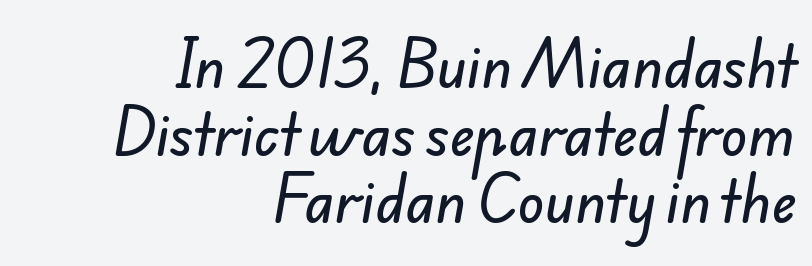
Check the space under the baseline: it is left empty. The text was rendered using a sans face with plain stroke endings. The face used here is proportionally spaced, like ordinary book or web type. Is the block centered? No — it sits flush against the right margin. There is no visible air inserted between adjacent glyphs.
